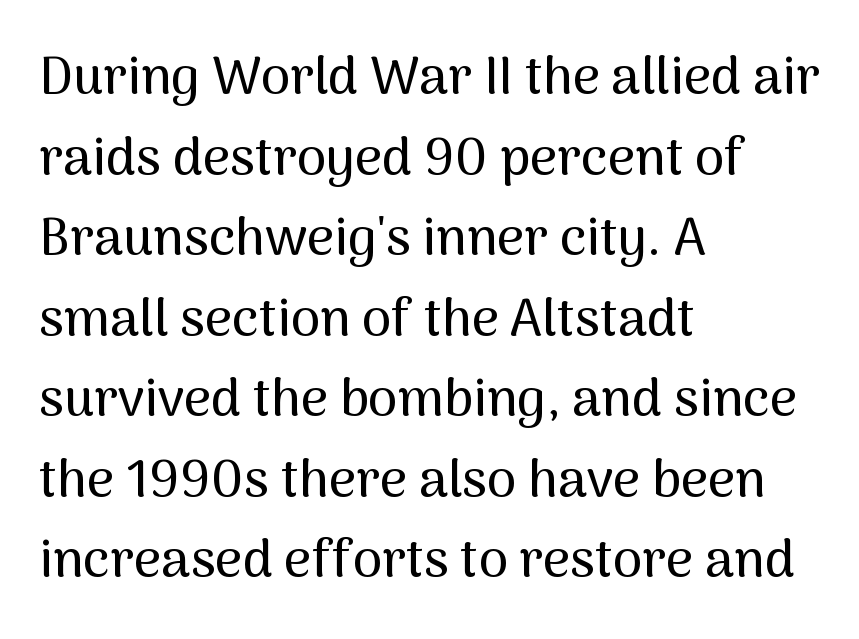
Q: Is the text italic (slanted)? A: No, it is upright.
Q: Is the typeface a serif or a sans-serif typeface? A: Sans-serif.
Q: Is the text underlined? A: No.
Q: How is the paragraph aligned? A: Left-aligned.
Q: Is the spacing between letters normal or unusually wide? A: Normal.
Q: Is the spacing between lines tight, normal or loose? A: Normal.
Q: Width (condensed, normal, or wide)? A: Normal.
Q: Stroke contrast? A: Medium.
Q: x-height? A: Medium.
Q: Monospaced? A: No.
